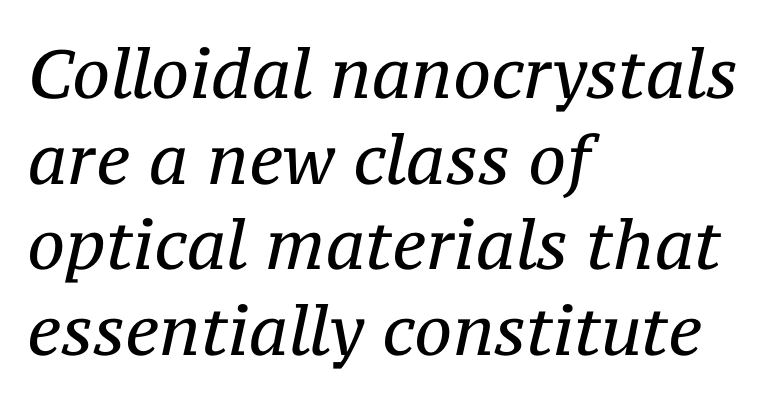
{"serif": "yes", "italic": "yes", "lean": "right", "slant_degrees": 12, "bold": "no", "weight": "regular", "width": "normal", "stroke_contrast": "medium", "x_height": "medium", "monospaced": "no", "underline": "no", "align": "left", "line_spacing": "normal", "line_spacing_ratio": 1.26, "letter_spacing": "normal", "letter_spacing_em": 0.0, "glyph_px": 68}
